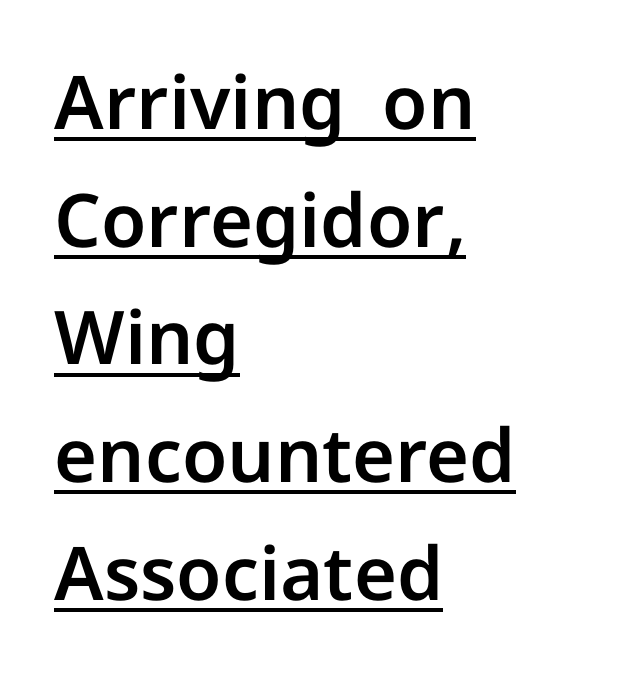
This sample carries an underscore along the baseline area. Quick note: interline space is typical. Default kerning and tracking; the words read as compact shapes. The lettering holds an erect, upright posture throughout. This sample has the flowing, uneven cadence of proportional lettering. Are there feet on the stems? There aren't — it's a sans.
